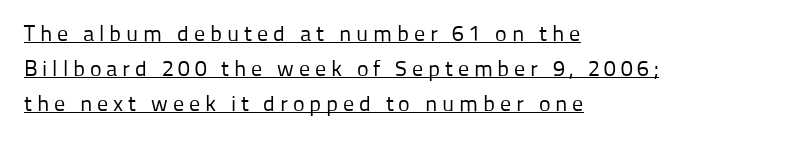
Q: Is the text bold? A: No.
Q: Is the text italic (slanted)? A: No, it is upright.
Q: Is the text underlined? A: Yes.
Q: How is the paragraph aligned? A: Left-aligned.
Q: Is the spacing between letters normal or unusually wide? A: Unusually wide.
Q: Is the spacing between lines tight, normal or loose? A: Normal.
